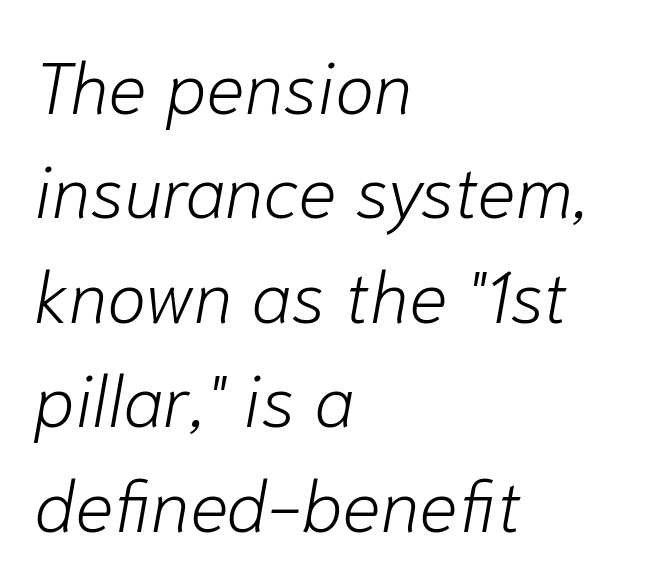
The image shows 72 px light type, italic (leaning right); set left-aligned, normal line spacing (1.45x), normal letter spacing, not underlined; low stroke contrast and a medium x-height.
